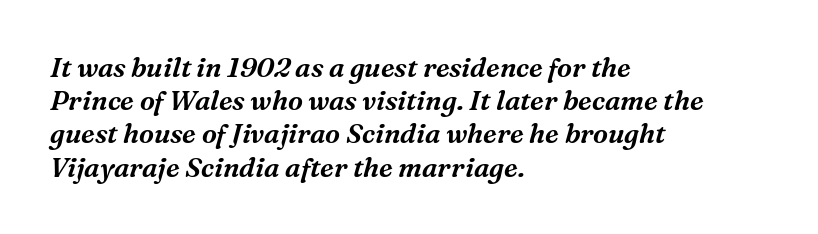
Notice how the passage keeps a crisp vertical edge on the left only. Slant detected: the letters are inclined. Default kerning and tracking; the words read as compact shapes. The space beneath each line is pristine and unruled.
